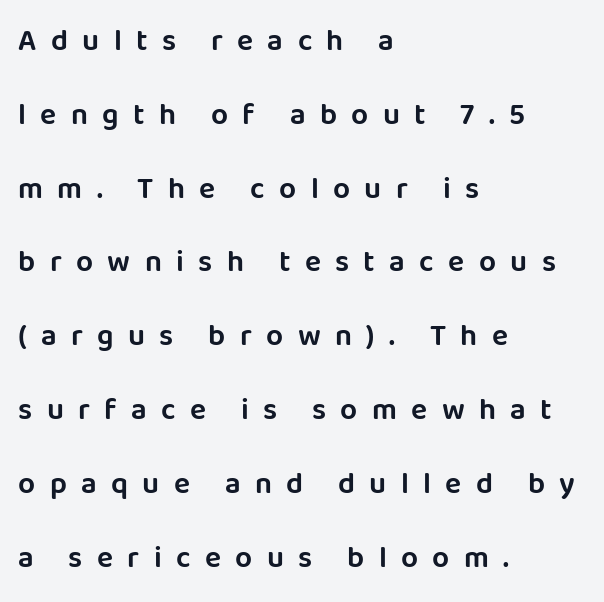
The image shows 30 px sans-serif type, upright; set left-aligned, loose line spacing (2.46x), unusually wide letter spacing (+0.48 em), not underlined; low stroke contrast and a large x-height.
